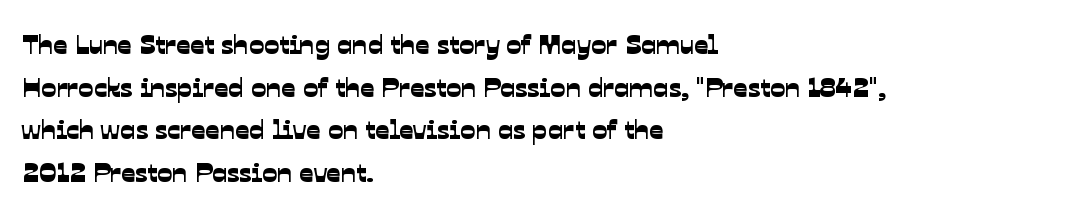
Casual observation: everything's shoved over to the left. Is the letter spacing exaggerated? No — it looks like the ordinary default. Looks like regular typesetting: each glyph gets only the width it needs. Rows of type keep a routine distance in the vertical direction. The glyphs in this specimen are sans serif.
